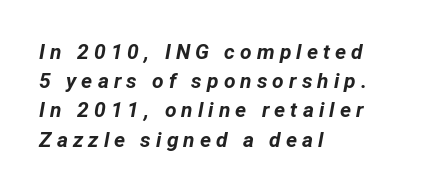
The rendering inserts visible extra space after every character. The rendering uses a moderate line-height, typical for paragraphs. An italicized treatment has been applied to the whole sample. Compared with a centered layout, this one pins lines to the left instead. These lines carry a lot of weight — the face is fully bold. Descender tails drop into unmarked territory.
